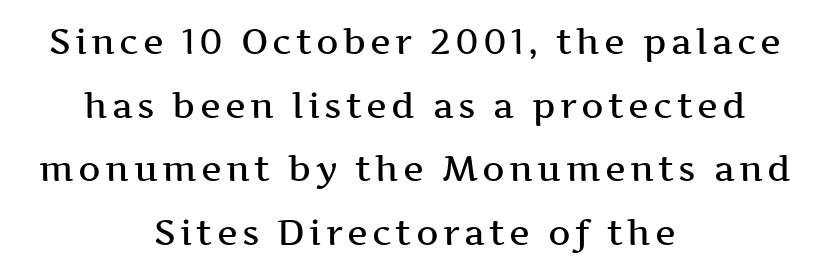
Q: Is the text bold? A: Semi-bold.
Q: Is the text italic (slanted)? A: No, it is upright.
Q: Is the typeface a serif or a sans-serif typeface? A: Serif.
Q: Is the text underlined? A: No.
Q: How is the paragraph aligned? A: Centered.
Q: Width (condensed, normal, or wide)? A: Wide.
Q: Stroke contrast? A: Medium.
Q: x-height? A: Medium.
Q: Monospaced? A: No.
